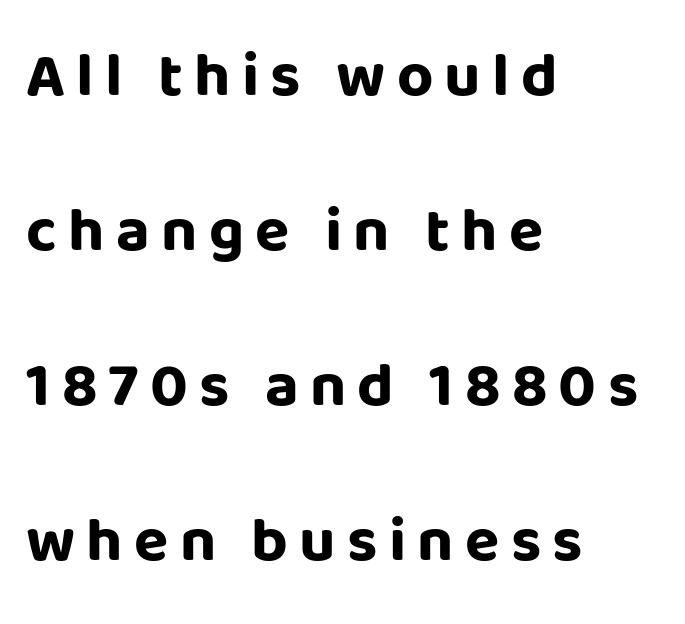
The image shows 63 px bold sans-serif type, upright; set left-aligned, loose line spacing (2.46x), not underlined; low stroke contrast and a large x-height.
